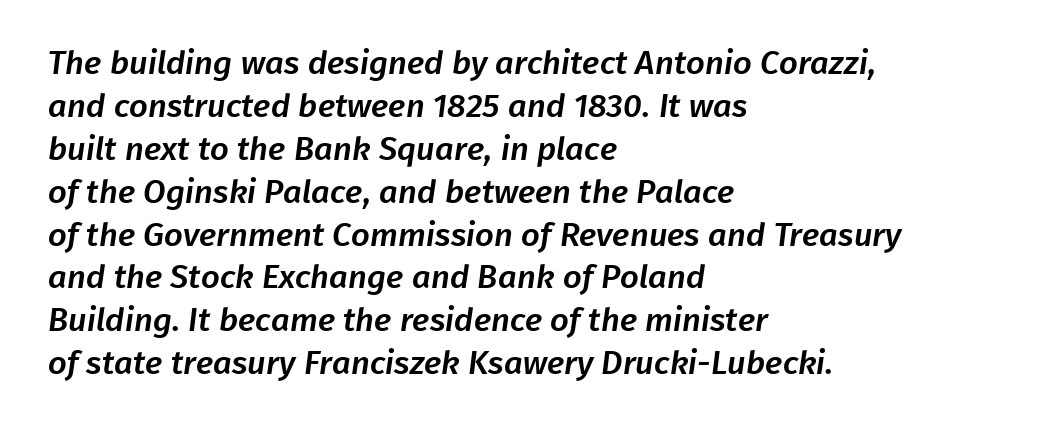
The image shows 33 px sans-serif type; set left-aligned, normal line spacing (1.3x), normal letter spacing, not underlined; low stroke contrast and a medium x-height.
